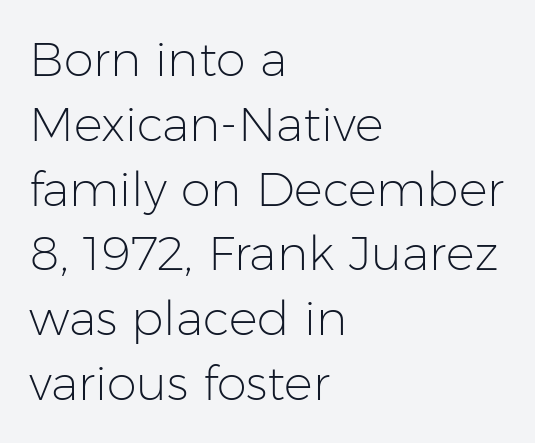
Are there feet on the stems? There aren't — it's a sans. The rendering uses a moderate line-height, typical for paragraphs. Posture: straight, roman, zero tilt. Does the copy run flush right? No — it runs flush left. The space directly below the letters is spotless. Is the letter spacing exaggerated? No — it looks like the ordinary default.
